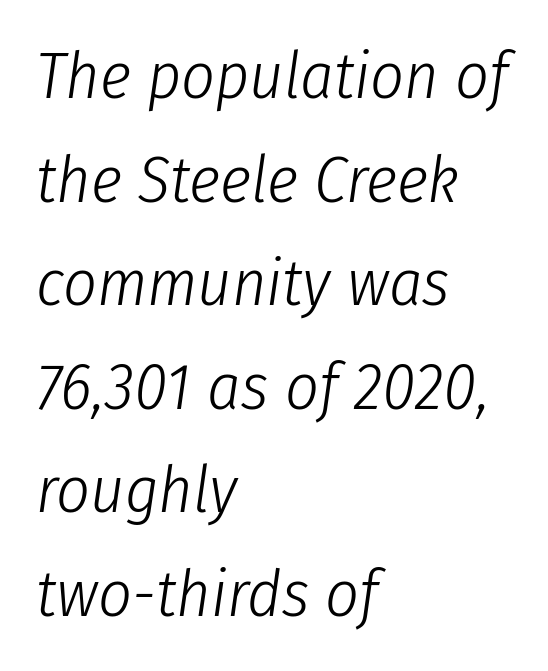
Q: Is the text bold? A: No.
Q: Is the text italic (slanted)? A: Yes, it leans right by about 8 degrees.
Q: Is the text underlined? A: No.
Q: How is the paragraph aligned? A: Left-aligned.
Q: Is the spacing between letters normal or unusually wide? A: Normal.
Q: Is the spacing between lines tight, normal or loose? A: Normal.
Q: Width (condensed, normal, or wide)? A: Condensed.
Q: Stroke contrast? A: Low.
Q: x-height? A: Medium.
Q: Monospaced? A: No.
